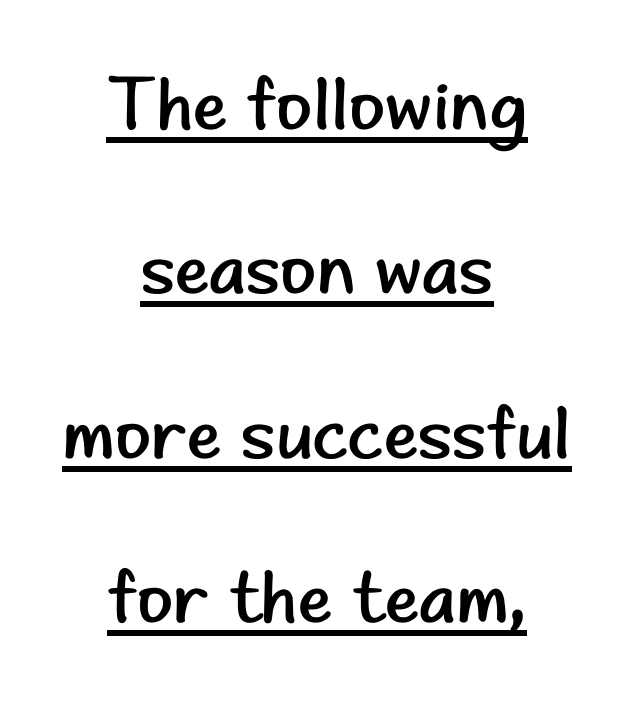
Q: Is the text bold? A: No.
Q: Is the text italic (slanted)? A: No, it is upright.
Q: Is the typeface a serif or a sans-serif typeface? A: Sans-serif.
Q: Is the text underlined? A: Yes.
Q: How is the paragraph aligned? A: Centered.
Q: Is the spacing between letters normal or unusually wide? A: Normal.
Q: Is the spacing between lines tight, normal or loose? A: Loose.
Q: Width (condensed, normal, or wide)? A: Normal.
Q: Stroke contrast? A: Low.
Q: x-height? A: Small.
Q: Monospaced? A: No.
